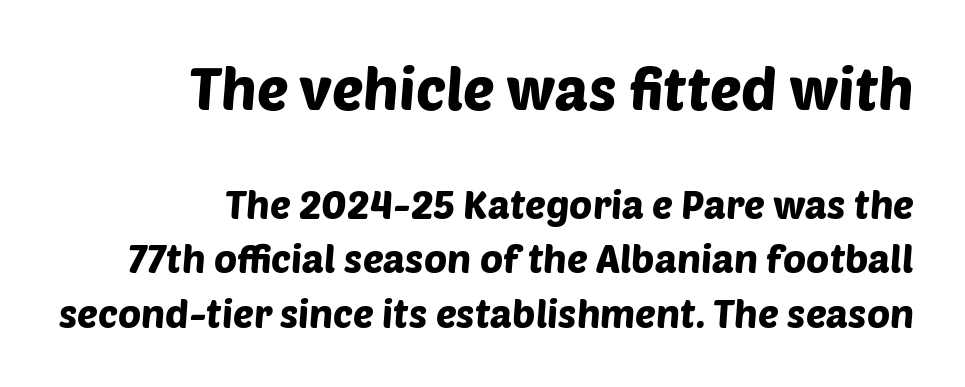
Q: Is the typeface a serif or a sans-serif typeface? A: Sans-serif.
Q: Is the text underlined? A: No.
Q: How is the paragraph aligned? A: Right-aligned.
Q: Is the spacing between letters normal or unusually wide? A: Normal.
Q: Is the spacing between lines tight, normal or loose? A: Normal.
Q: Which block of text is set in a larger size, the first (top) or the second (bottom)? A: The first (top) one.
Q: Width (condensed, normal, or wide)? A: Normal.
Q: Stroke contrast? A: Low.
Q: x-height? A: Large.
Q: Monospaced? A: No.
